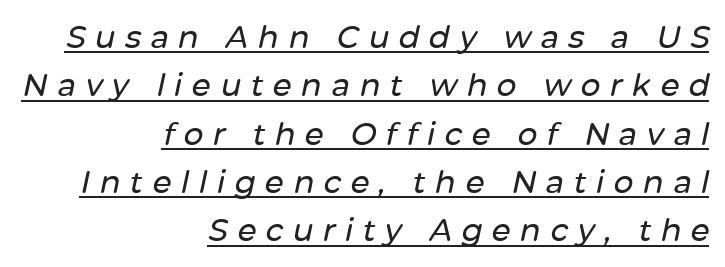
The image shows 31 px text type, italic (leaning right); set right-aligned, normal line spacing (1.56x), unusually wide letter spacing (+0.3 em), underlined; low stroke contrast and a medium x-height.
